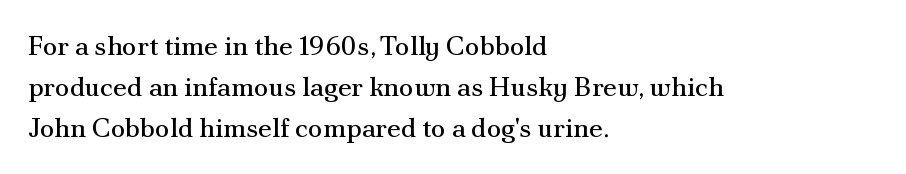
Q: Is the text bold? A: No.
Q: Is the text italic (slanted)? A: No, it is upright.
Q: Is the text underlined? A: No.
Q: How is the paragraph aligned? A: Left-aligned.
Q: Is the spacing between letters normal or unusually wide? A: Normal.
Q: Is the spacing between lines tight, normal or loose? A: Normal.
